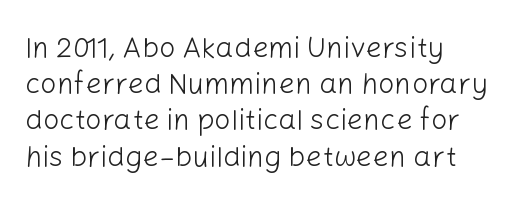
The image shows 29 px light sans-serif type, upright; set left-aligned, normal line spacing (1.25x), normal letter spacing, not underlined; low stroke contrast and a medium x-height.
